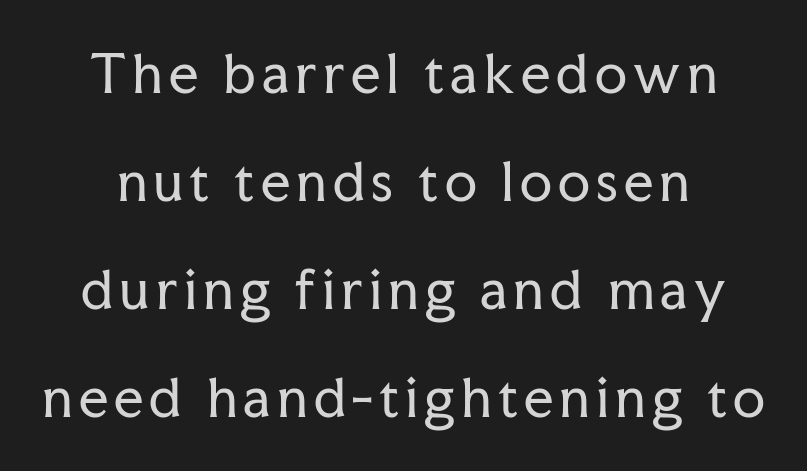
The image shows 52 px regular-weight serif type, upright; set loose line spacing (2.08x), not underlined; low stroke contrast and a medium x-height.
